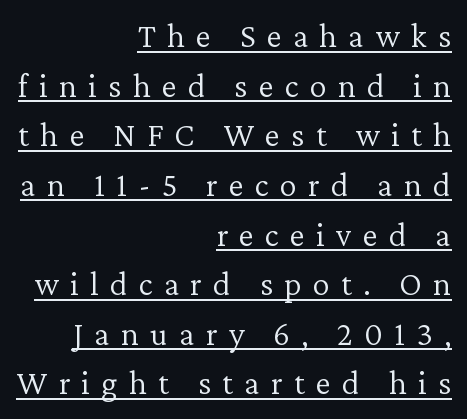
The image shows 34 px light serif type, upright; set right-aligned, normal line spacing (1.46x), unusually wide letter spacing (+0.33 em), underlined; low stroke contrast and a medium x-height.
